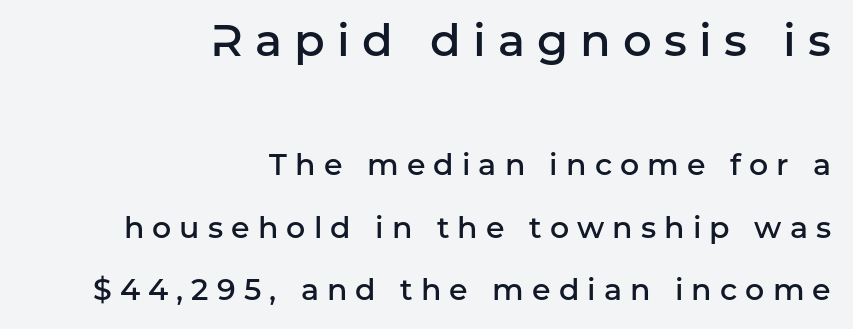
Q: Is the text bold? A: Semi-bold.
Q: Is the text italic (slanted)? A: No, it is upright.
Q: Is the typeface a serif or a sans-serif typeface? A: Sans-serif.
Q: Is the text underlined? A: No.
Q: How is the paragraph aligned? A: Right-aligned.
Q: Is the spacing between letters normal or unusually wide? A: Unusually wide.
Q: Is the spacing between lines tight, normal or loose? A: Loose.
Q: Which block of text is set in a larger size, the first (top) or the second (bottom)? A: The first (top) one.
Q: Width (condensed, normal, or wide)? A: Normal.
Q: Stroke contrast? A: Low.
Q: x-height? A: Medium.
Q: Monospaced? A: No.
